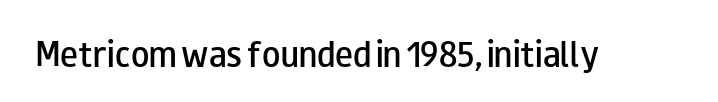
{"serif": "no", "italic": "no", "bold": "semi", "weight": "semibold", "width": "wide", "stroke_contrast": "low", "x_height": "small", "monospaced": "no", "underline": "no", "letter_spacing": "normal", "letter_spacing_em": 0.0, "glyph_px": 30}
